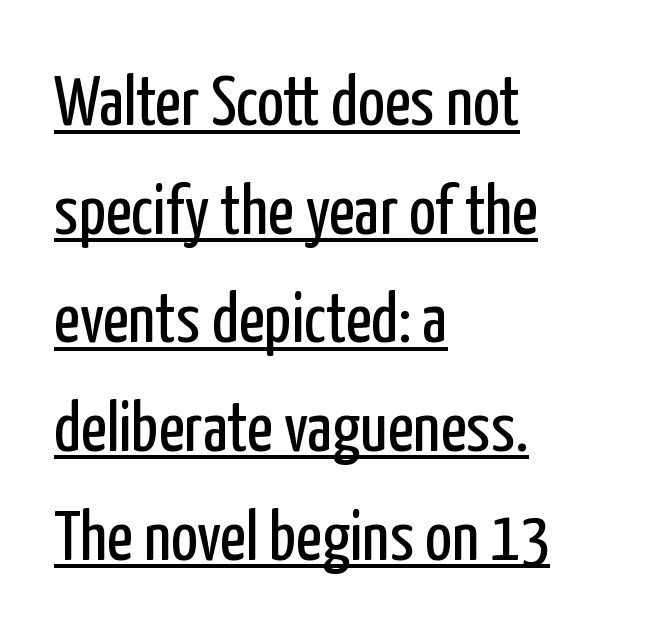
The letters advance in unequal steps, a hallmark of proportional type. This block has exactly the height ordinary leading produces. Note: no serifs on the glyphs. A typographer would call this underscored text.
